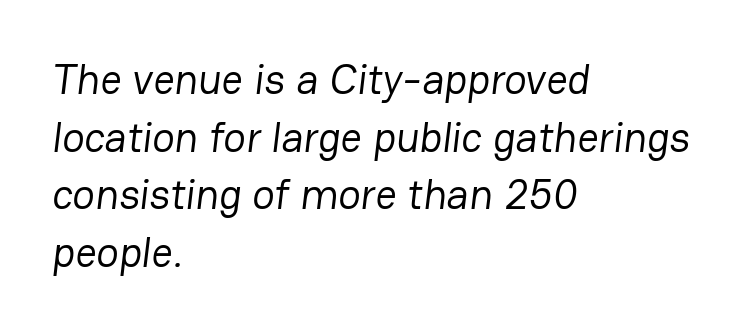
Alignment: flush left. Default kerning and tracking; the words read as compact shapes. A typesetter would label this face a sans. The glyphs are unaccompanied by any horizontal stroke below them. The letters look calm and open, with moderate or lighter stems. Think of a printed novel: that variable character pitch is what you see here.
